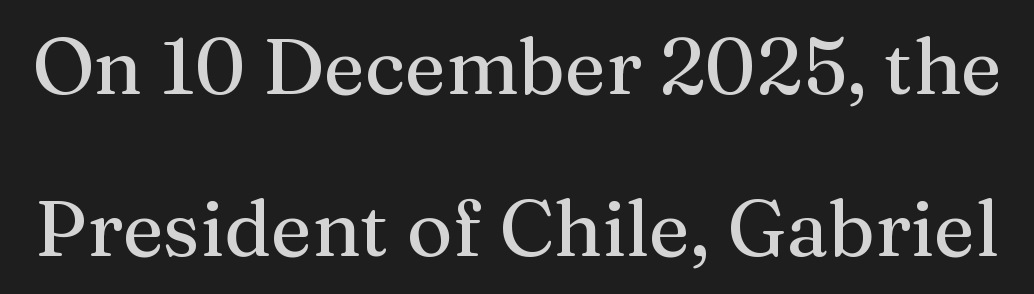
{"serif": "yes", "italic": "no", "width": "normal", "stroke_contrast": "medium", "x_height": "medium", "monospaced": "no", "underline": "no", "line_spacing": "loose", "line_spacing_ratio": 2.08, "letter_spacing": "normal", "letter_spacing_em": 0.0, "glyph_px": 78}
